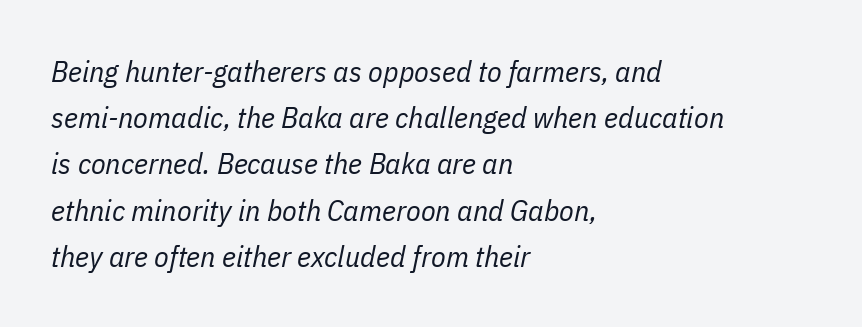
The image shows 30 px regular-weight, condensed type, italic (leaning right); set left-aligned, normal line spacing (1.54x), normal letter spacing, not underlined; low stroke contrast and a medium x-height.
